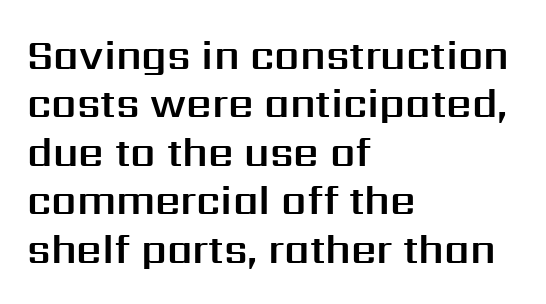
Descender tails drop into unmarked territory. Do the letters lean? They stand straight. This sample is left-justified, so line endings fall wherever the words run out. Typographically, this falls in the sans-serif category.
